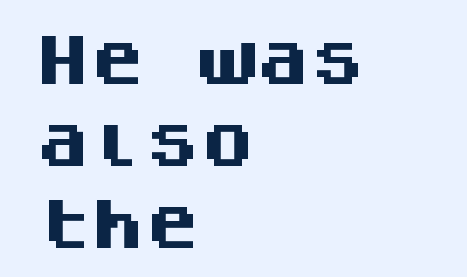
Q: Is the text bold? A: Yes.
Q: Is the text italic (slanted)? A: No, it is upright.
Q: Is the typeface a serif or a sans-serif typeface? A: Sans-serif.
Q: Is the text underlined? A: No.
Q: How is the paragraph aligned? A: Left-aligned.
Q: Is the spacing between letters normal or unusually wide? A: Normal.
Q: Is the spacing between lines tight, normal or loose? A: Normal.
Q: Width (condensed, normal, or wide)? A: Normal.
Q: Stroke contrast? A: Medium.
Q: x-height? A: Large.
Q: Monospaced? A: Yes.
